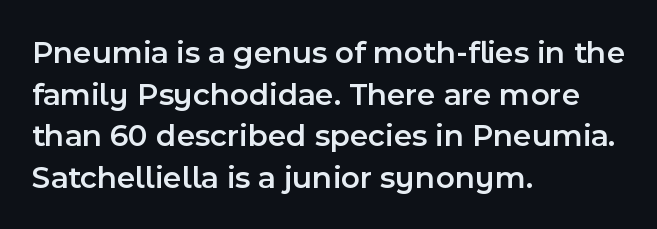
Q: Is the text bold? A: Semi-bold.
Q: Is the text italic (slanted)? A: No, it is upright.
Q: Is the typeface a serif or a sans-serif typeface? A: Sans-serif.
Q: Is the text underlined? A: No.
Q: How is the paragraph aligned? A: Left-aligned.
Q: Is the spacing between letters normal or unusually wide? A: Normal.
Q: Is the spacing between lines tight, normal or loose? A: Normal.
Q: Width (condensed, normal, or wide)? A: Normal.
Q: x-height? A: Medium.
Q: Monospaced? A: No.
